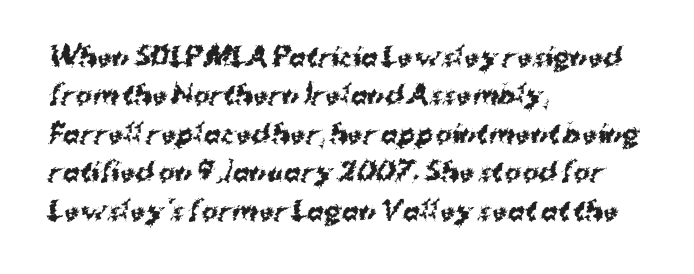
{"bold": "yes", "underline": "no", "align": "left", "line_spacing": "normal", "line_spacing_ratio": 1.54, "letter_spacing": "normal", "letter_spacing_em": 0.0, "glyph_px": 25}
